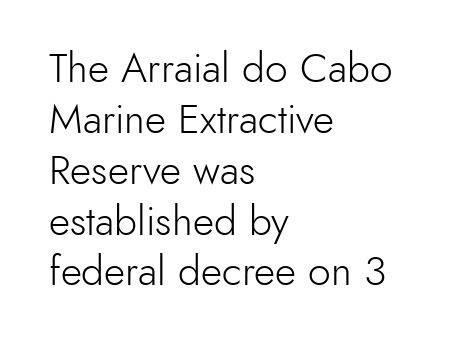
Q: Is the text bold? A: No.
Q: Is the text italic (slanted)? A: No, it is upright.
Q: Is the typeface a serif or a sans-serif typeface? A: Sans-serif.
Q: Is the text underlined? A: No.
Q: How is the paragraph aligned? A: Left-aligned.
Q: Is the spacing between letters normal or unusually wide? A: Normal.
Q: Width (condensed, normal, or wide)? A: Normal.
Q: x-height? A: Small.
Q: Monospaced? A: No.
